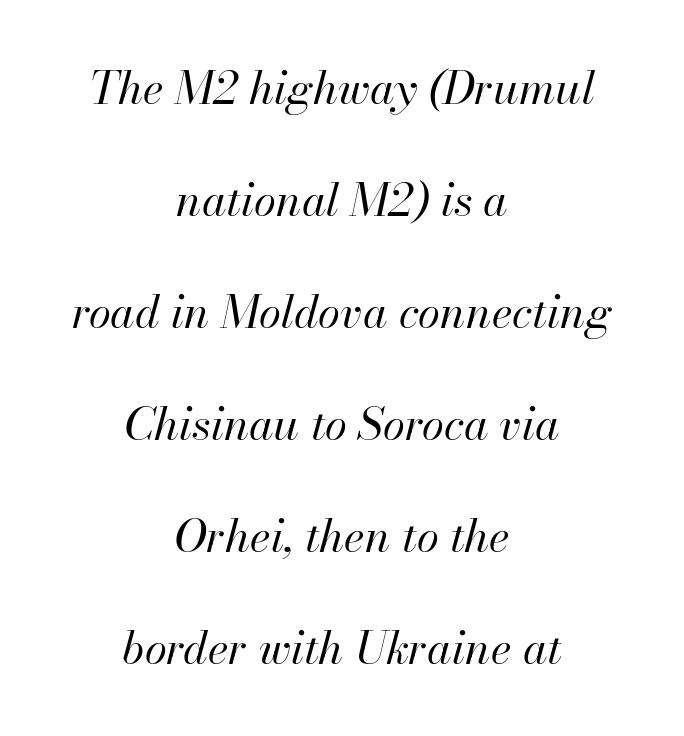
Compared with a typical body face, this is equally light or lighter still. Lines of text with bare space underneath. The lettering tilts uniformly, giving the passage an italic look. Horizontal alignment here is central, giving a formal, balanced look.
